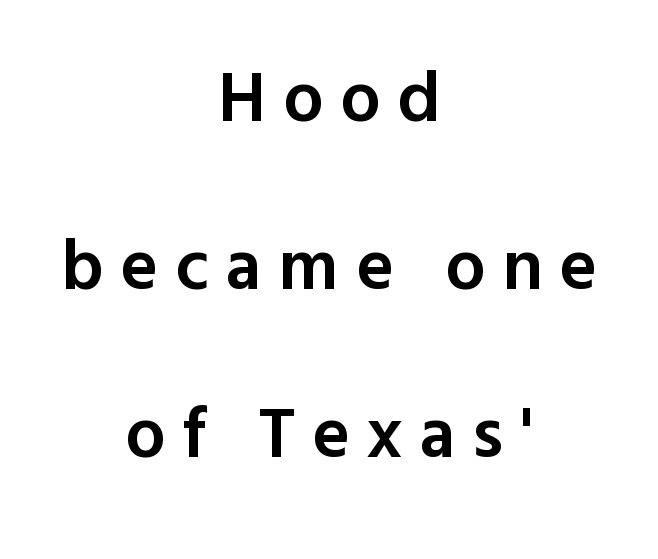
Q: Is the text bold? A: Semi-bold.
Q: Is the text italic (slanted)? A: No, it is upright.
Q: Is the typeface a serif or a sans-serif typeface? A: Sans-serif.
Q: Is the text underlined? A: No.
Q: How is the paragraph aligned? A: Centered.
Q: Is the spacing between letters normal or unusually wide? A: Unusually wide.
Q: Is the spacing between lines tight, normal or loose? A: Loose.
Q: Width (condensed, normal, or wide)? A: Normal.
Q: x-height? A: Medium.
Q: Monospaced? A: No.
